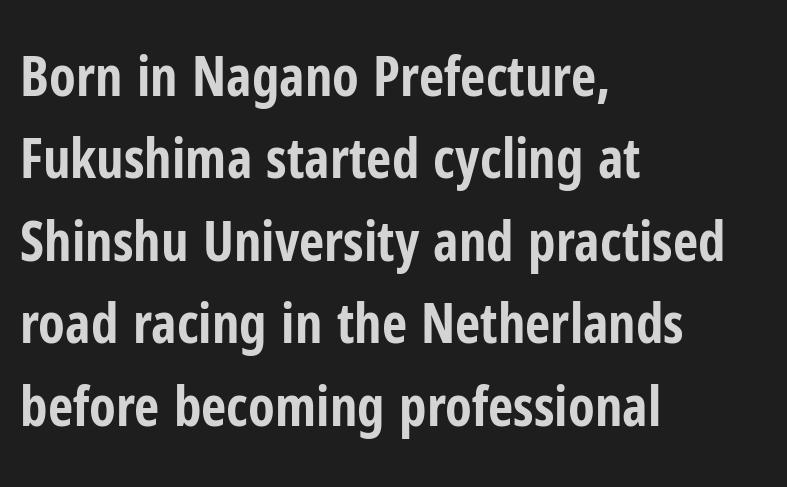
{"serif": "no", "italic": "no", "bold": "yes", "weight": "bold", "width": "condensed", "stroke_contrast": "low", "x_height": "medium", "monospaced": "no", "underline": "no", "align": "left", "line_spacing": "normal", "line_spacing_ratio": 1.5, "letter_spacing": "normal", "letter_spacing_em": 0.0, "glyph_px": 55}
